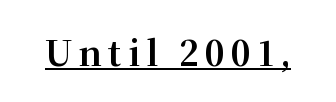
The image shows 34 px bold serif type, upright; set underlined; medium stroke contrast and a medium x-height.
